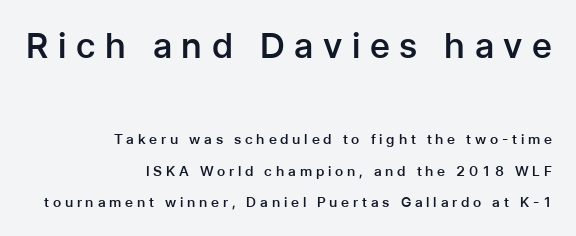
The image shows 35 px semibold sans-serif type, upright; set right-aligned, loose line spacing (2.24x), unusually wide letter spacing (+0.27 em), not underlined; the first (top) block is 2.5x larger; low stroke contrast and a medium x-height.
